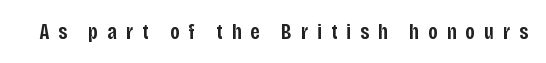
Q: Is the text bold? A: Semi-bold.
Q: Is the text italic (slanted)? A: No, it is upright.
Q: Is the text underlined? A: No.
Q: Is the spacing between letters normal or unusually wide? A: Unusually wide.
